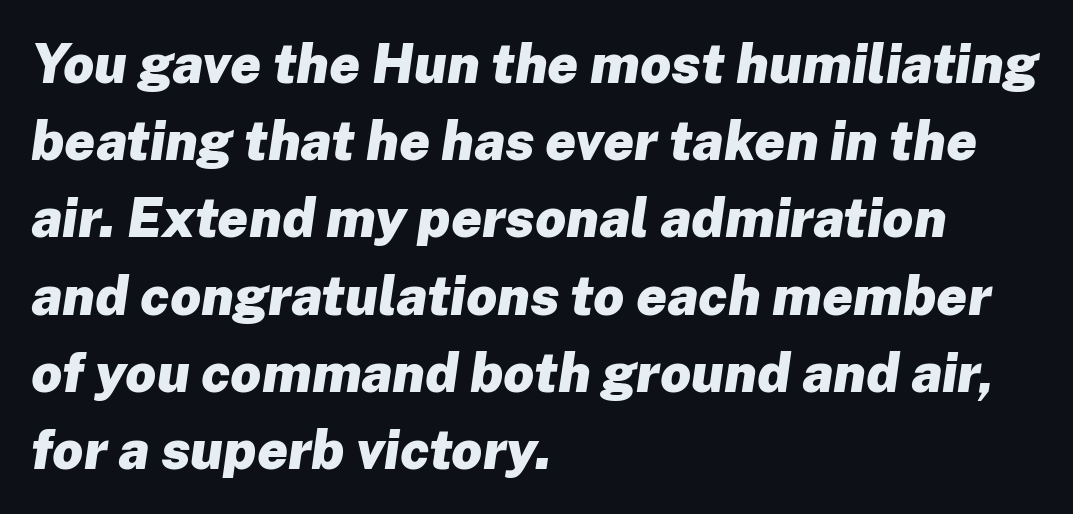
The image shows 54 px heavy type, italic (leaning right); set left-aligned, normal line spacing (1.43x), normal letter spacing, not underlined; low stroke contrast and a medium x-height.
